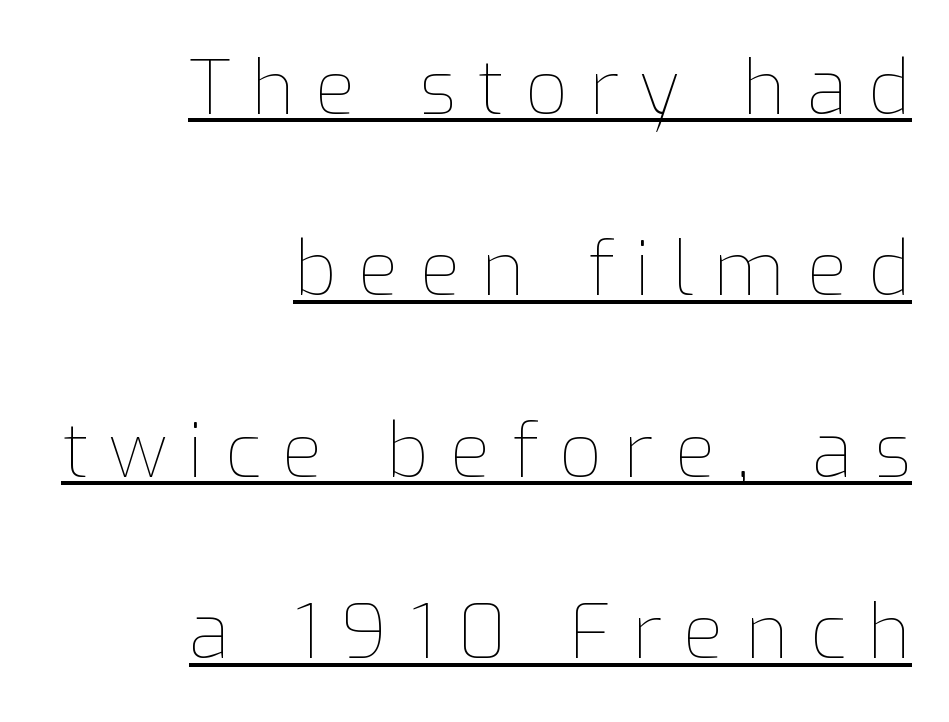
Quick note: underline on. The rendering uses natural spacing where letterforms have individual widths. The tracking reads as deliberately expanded to a designer's eye. Quick note: interline space is abundant. Each line ends at the same right margin while the left side varies. In terms of posture, this sample is upright.
